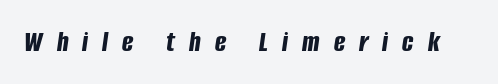
{"italic": "yes", "lean": "right", "slant_degrees": 8, "bold": "yes", "weight": "bold", "width": "condensed", "stroke_contrast": "low", "x_height": "large", "monospaced": "no", "underline": "no", "letter_spacing": "wide", "letter_spacing_em": 0.47, "glyph_px": 30}
